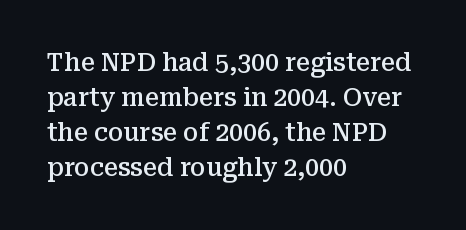
{"italic": "no", "bold": "semi", "underline": "no", "align": "left", "line_spacing": "normal", "line_spacing_ratio": 1.4, "letter_spacing": "normal", "letter_spacing_em": 0.0, "glyph_px": 25}
